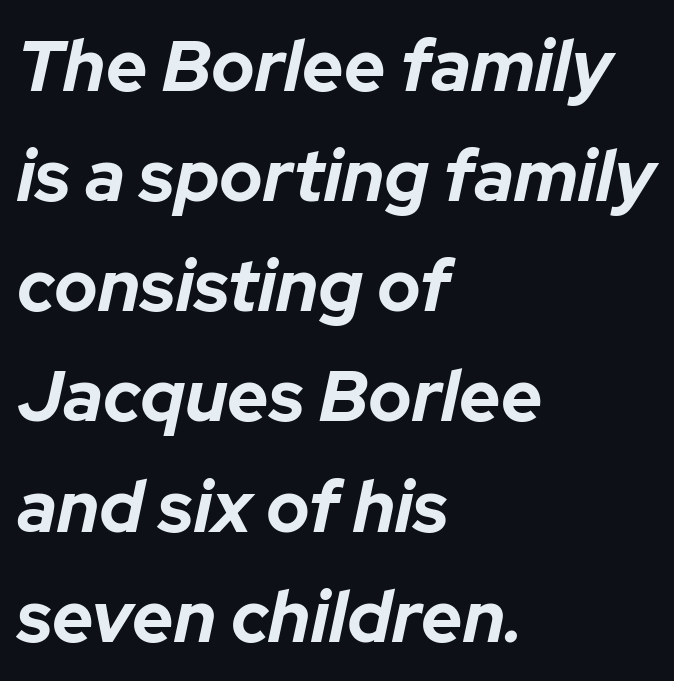
The string is rendered with underlining switched off. This sample keeps an unexceptional amount of space between lines. Do the characters align in a grid? No, the font is proportional. There is no visible air inserted between adjacent glyphs.
